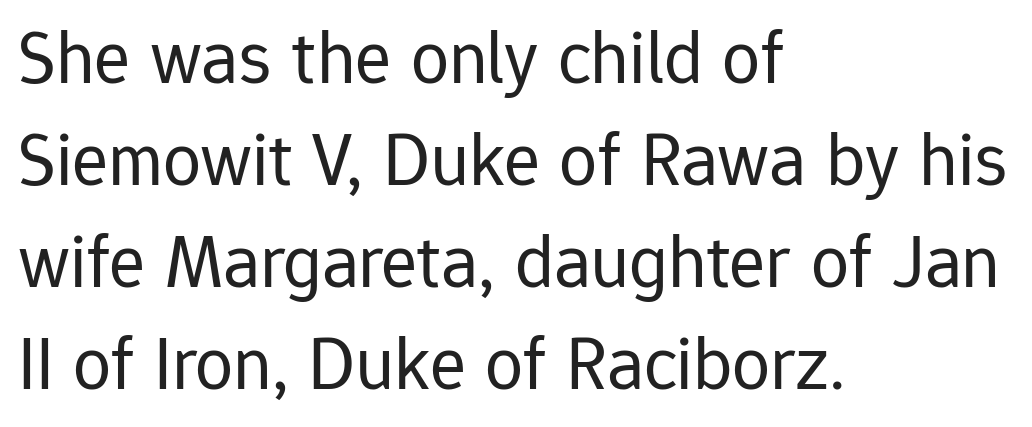
Q: Is the text bold? A: No.
Q: Is the text italic (slanted)? A: No, it is upright.
Q: Is the typeface a serif or a sans-serif typeface? A: Sans-serif.
Q: Is the text underlined? A: No.
Q: How is the paragraph aligned? A: Left-aligned.
Q: Is the spacing between letters normal or unusually wide? A: Normal.
Q: Is the spacing between lines tight, normal or loose? A: Normal.
Q: Width (condensed, normal, or wide)? A: Normal.
Q: Stroke contrast? A: Low.
Q: x-height? A: Medium.
Q: Monospaced? A: No.
